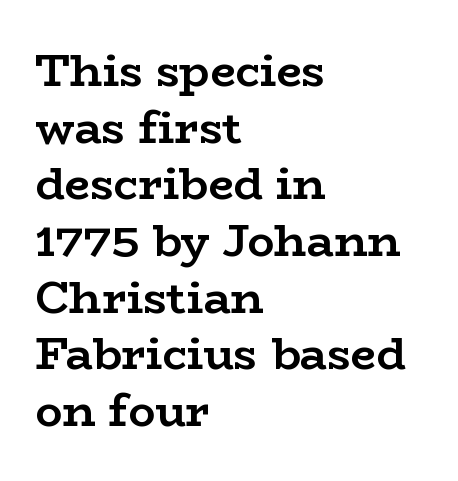
{"serif": "yes", "italic": "no", "bold": "yes", "weight": "semibold", "width": "wide", "stroke_contrast": "low", "x_height": "medium", "monospaced": "no", "underline": "no", "align": "left", "line_spacing": "normal", "line_spacing_ratio": 1.26, "letter_spacing": "normal", "letter_spacing_em": 0.0, "glyph_px": 45}
